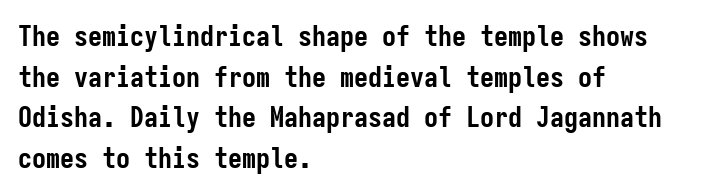
The image shows 28 px semibold, condensed sans-serif type, upright, monospaced; set left-aligned, normal line spacing (1.45x), normal letter spacing, not underlined; low stroke contrast and a medium x-height.
